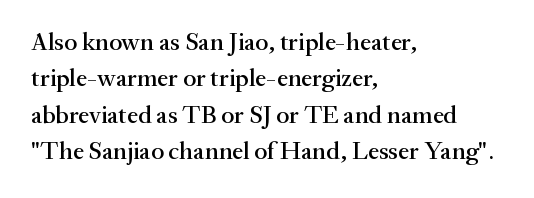
Q: Is the text italic (slanted)? A: No, it is upright.
Q: Is the text underlined? A: No.
Q: How is the paragraph aligned? A: Left-aligned.
Q: Is the spacing between letters normal or unusually wide? A: Normal.
Q: Is the spacing between lines tight, normal or loose? A: Normal.
